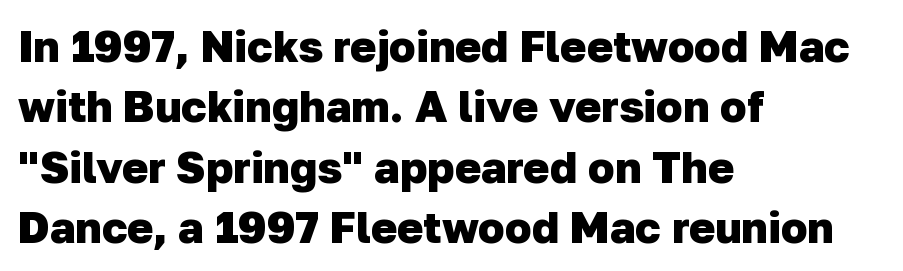
The image shows 44 px heavy sans-serif type; set left-aligned, normal line spacing (1.37x), normal letter spacing, not underlined; low stroke contrast and a medium x-height.
